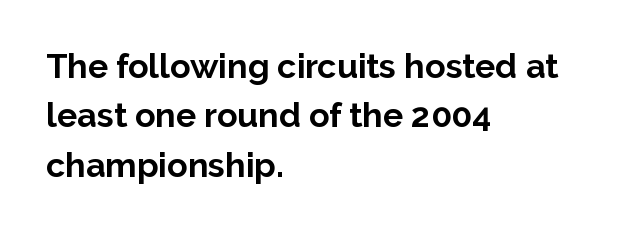
The image shows 34 px bold sans-serif type, upright; set left-aligned, normal line spacing (1.45x), normal letter spacing, not underlined; low stroke contrast and a medium x-height.
